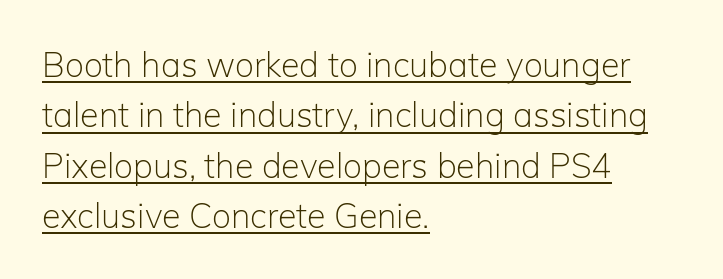
Q: Is the text bold? A: No.
Q: Is the text italic (slanted)? A: No, it is upright.
Q: Is the typeface a serif or a sans-serif typeface? A: Sans-serif.
Q: Is the text underlined? A: Yes.
Q: How is the paragraph aligned? A: Left-aligned.
Q: Is the spacing between letters normal or unusually wide? A: Normal.
Q: Is the spacing between lines tight, normal or loose? A: Normal.
Q: Width (condensed, normal, or wide)? A: Normal.
Q: Stroke contrast? A: Low.
Q: x-height? A: Medium.
Q: Monospaced? A: No.
